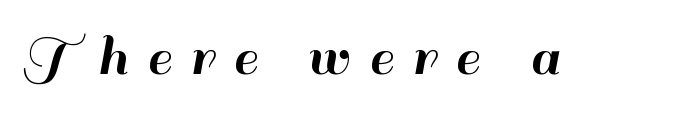
The image shows 61 px sans-serif type; set unusually wide letter spacing (+0.31 em), not underlined; high stroke contrast and a small x-height.
